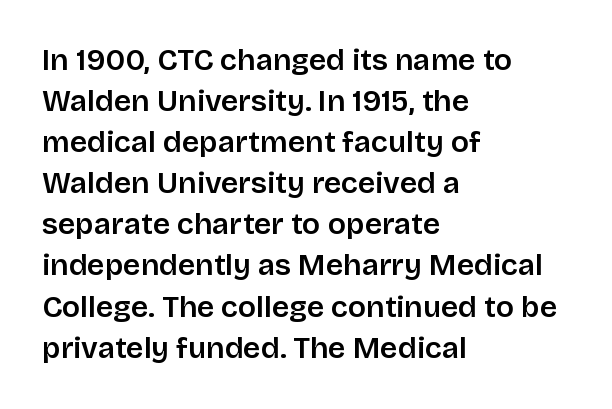
The image shows 30 px semibold sans-serif type, upright; set left-aligned, normal line spacing (1.37x), normal letter spacing, not underlined; low stroke contrast and a large x-height.
